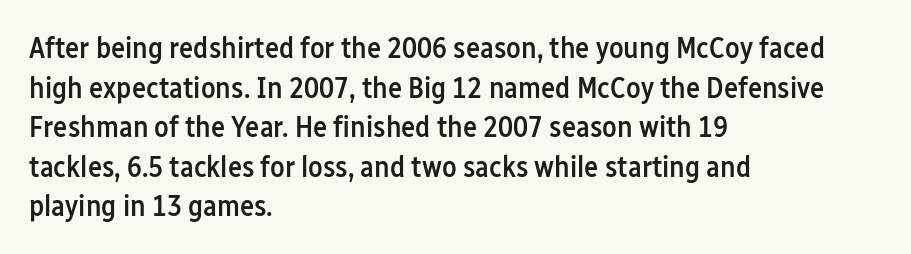
The face used here is proportionally spaced, like ordinary book or web type. If you drew a line through each stem, it would be perfectly vertical. The space beneath each line is pristine and unruled. Moderately thickened strokes mark this as semibold type. How would I describe the line gaps? Plain and ordinary. Regarding serifs, this sample does without them.
